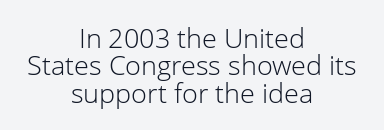
The area under the type is left untouched. The rendering uses a small line-height, squeezing the rows. On a weight scale, this lands at 450 or below. Is the letter spacing exaggerated? No — it looks like the ordinary default. The lines in this sample share a center point and differ in where they start and stop.
